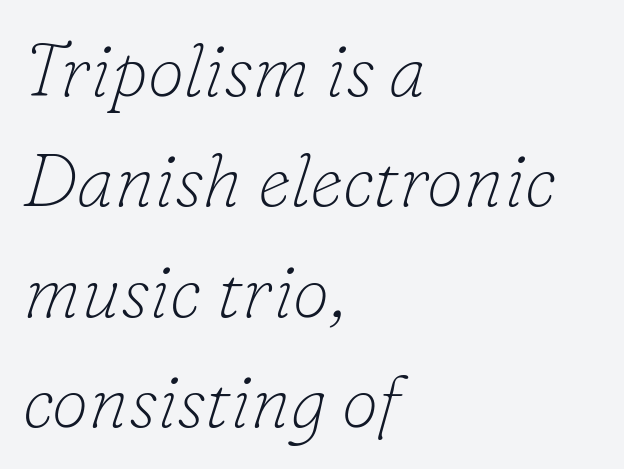
The image shows 74 px thin serif type, italic (leaning right); set left-aligned, normal line spacing (1.49x), normal letter spacing, not underlined; low stroke contrast and a small x-height.
